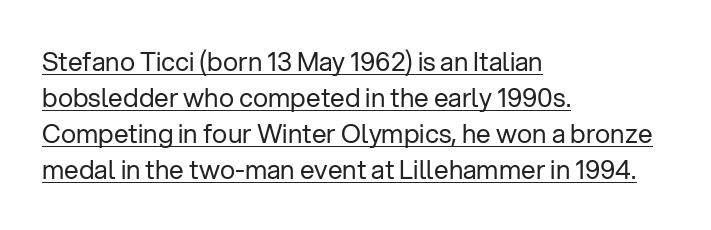
{"italic": "no", "bold": "no", "underline": "yes", "align": "left", "line_spacing": "normal", "line_spacing_ratio": 1.38, "letter_spacing": "normal", "letter_spacing_em": 0.0, "glyph_px": 26}
